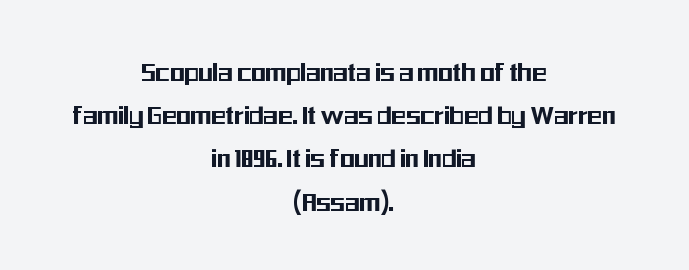
{"serif": "no", "italic": "no", "width": "condensed", "stroke_contrast": "medium", "x_height": "medium", "monospaced": "no", "underline": "no", "align": "center", "line_spacing": "normal", "line_spacing_ratio": 1.44, "letter_spacing": "normal", "letter_spacing_em": 0.0, "glyph_px": 30}
